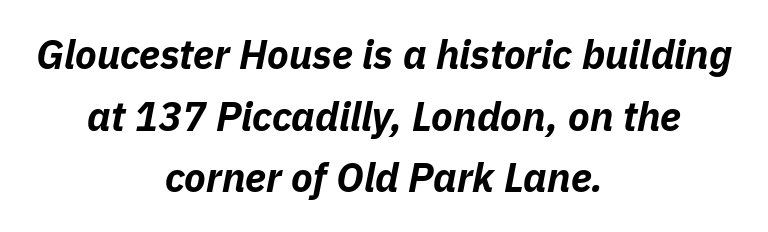
Q: Is the text bold? A: Yes.
Q: Is the text italic (slanted)? A: Yes, it leans right by about 11 degrees.
Q: Is the text underlined? A: No.
Q: How is the paragraph aligned? A: Centered.
Q: Is the spacing between letters normal or unusually wide? A: Normal.
Q: Is the spacing between lines tight, normal or loose? A: Normal.
Q: Width (condensed, normal, or wide)? A: Normal.
Q: Stroke contrast? A: Low.
Q: x-height? A: Medium.
Q: Monospaced? A: No.
